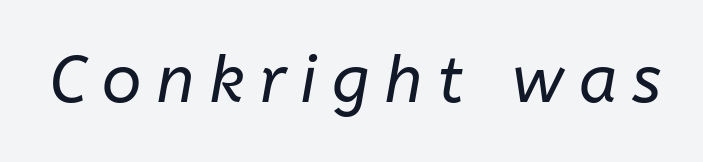
The image shows 65 px regular-weight type, italic (leaning right); set unusually wide letter spacing (+0.23 em), not underlined; low stroke contrast and a medium x-height.
